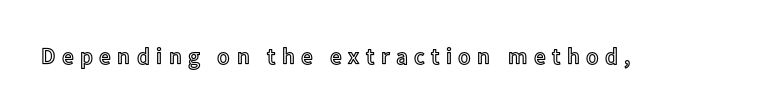
{"italic": "no", "underline": "no", "letter_spacing": "wide", "letter_spacing_em": 0.28, "glyph_px": 23}
